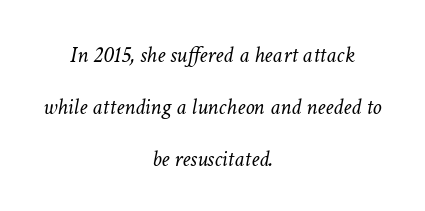
Q: Is the text bold? A: No.
Q: Is the text italic (slanted)? A: Yes, it leans right by about 11 degrees.
Q: Is the text underlined? A: No.
Q: How is the paragraph aligned? A: Centered.
Q: Is the spacing between letters normal or unusually wide? A: Normal.
Q: Is the spacing between lines tight, normal or loose? A: Loose.
